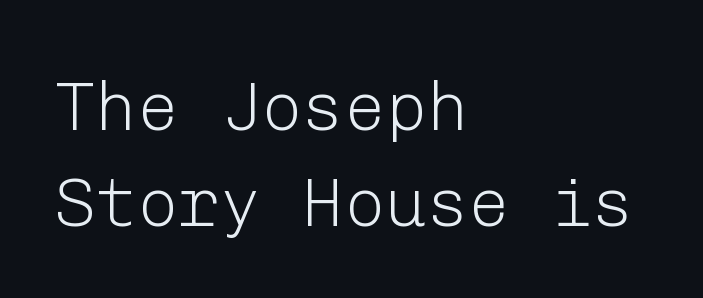
{"serif": "no", "italic": "no", "bold": "no", "weight": "light", "width": "normal", "stroke_contrast": "low", "x_height": "medium", "underline": "no", "align": "left", "line_spacing": "normal", "line_spacing_ratio": 1.39, "letter_spacing": "normal", "letter_spacing_em": 0.0, "glyph_px": 69}
